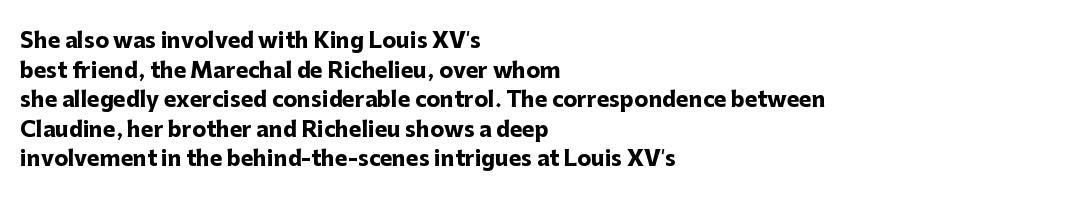
Q: Is the text bold? A: Yes.
Q: Is the text italic (slanted)? A: No, it is upright.
Q: Is the text underlined? A: No.
Q: How is the paragraph aligned? A: Left-aligned.
Q: Is the spacing between letters normal or unusually wide? A: Normal.
Q: Is the spacing between lines tight, normal or loose? A: Normal.
